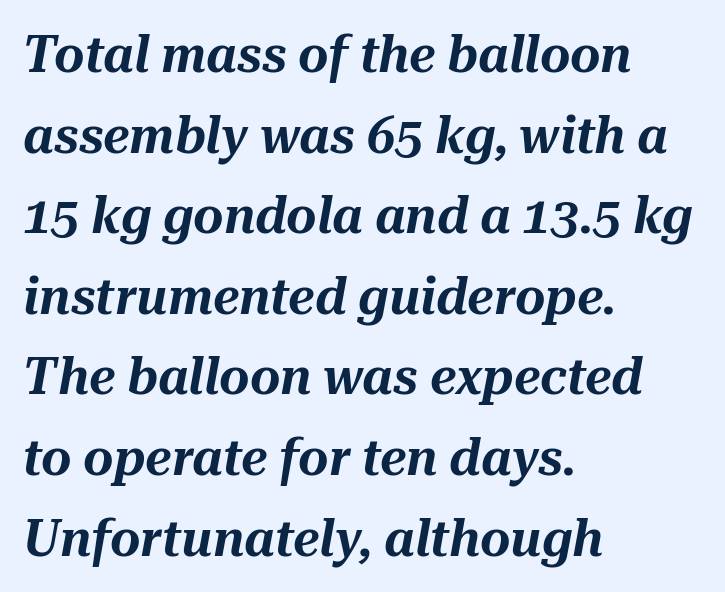
{"italic": "yes", "lean": "right", "slant_degrees": 10, "width": "normal", "stroke_contrast": "medium", "x_height": "medium", "monospaced": "no", "underline": "no", "align": "left", "line_spacing": "normal", "line_spacing_ratio": 1.55, "letter_spacing": "normal", "letter_spacing_em": 0.0, "glyph_px": 52}
